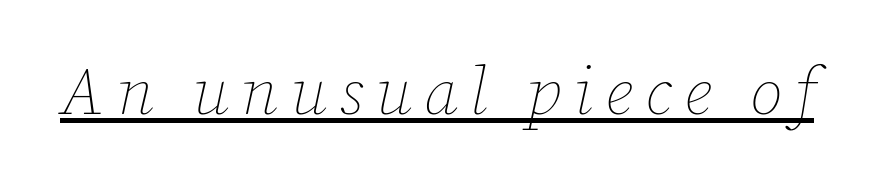
{"italic": "yes", "lean": "right", "slant_degrees": 12, "bold": "no", "weight": "thin", "width": "normal", "stroke_contrast": "low", "x_height": "medium", "monospaced": "no", "underline": "yes", "glyph_px": 67}
